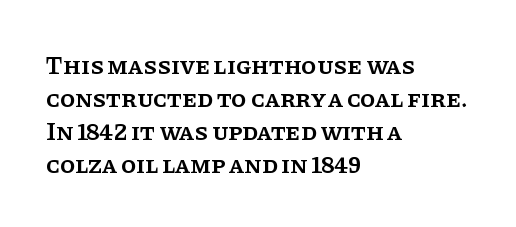
Q: Is the text bold? A: Semi-bold.
Q: Is the text italic (slanted)? A: No, it is upright.
Q: Is the text underlined? A: No.
Q: How is the paragraph aligned? A: Left-aligned.
Q: Is the spacing between letters normal or unusually wide? A: Normal.
Q: Is the spacing between lines tight, normal or loose? A: Normal.
